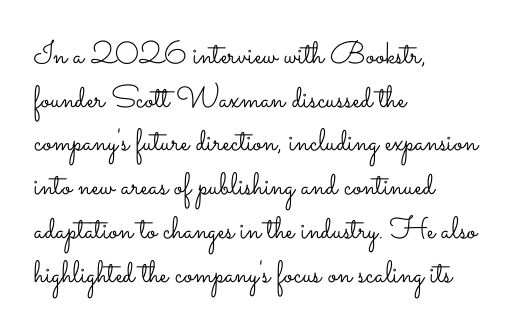
Counters stay open thanks to moderate or lighter strokes. The baseline area is clear. The setting favours the left margin, as ordinary paragraphs usually do. Does the leading feel generous? No, just average. Tracking here is standard; glyphs follow each other at the usual distance.
